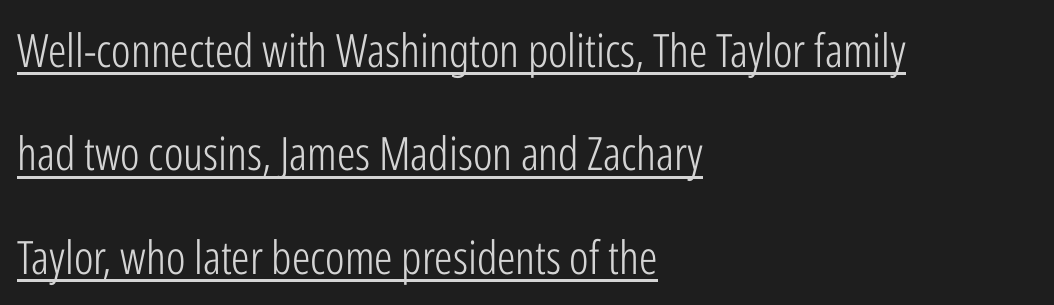
The image shows 46 px light, condensed sans-serif type, upright; set left-aligned, loose line spacing (2.25x), normal letter spacing, underlined; low stroke contrast and a medium x-height.
